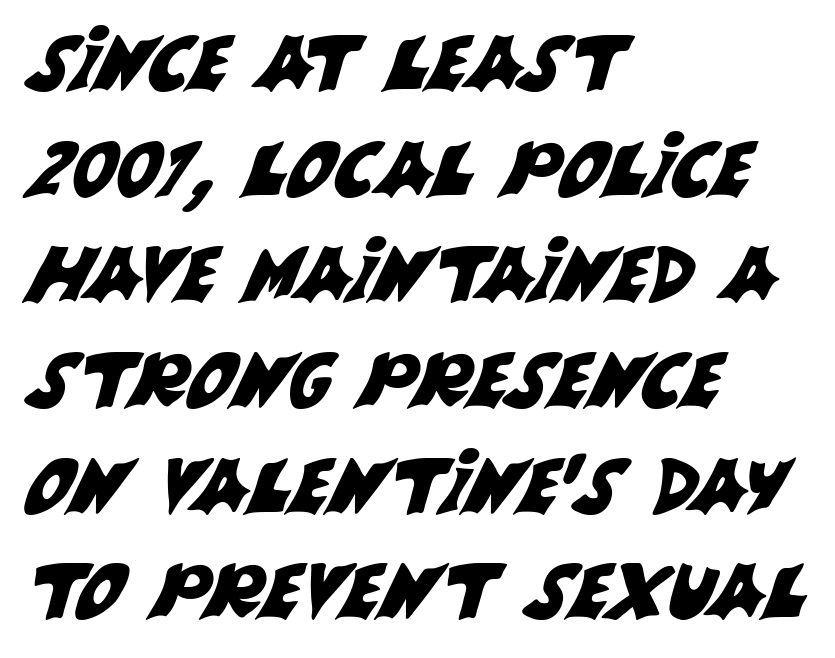
Rows of type keep a routine distance in the vertical direction. Typeset ragged right — the left edge is the straight one. The passage shown is not underscored anywhere. Is this a fixed-width face? No — the glyphs have proportional, varying widths.
